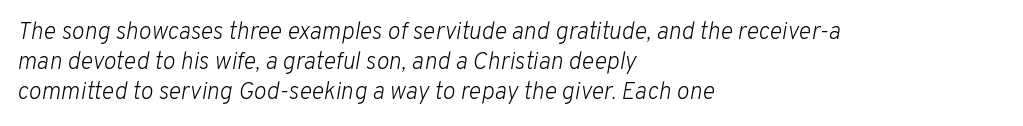
The letters are slanted; this is an italic face. Is this a heavy cut? Hardly; it is regular or lighter. Here the glyphs are tracked normally, forming tight word shapes. The paragraph shown leans on its left margin. Nobody drew a line under any word here.
